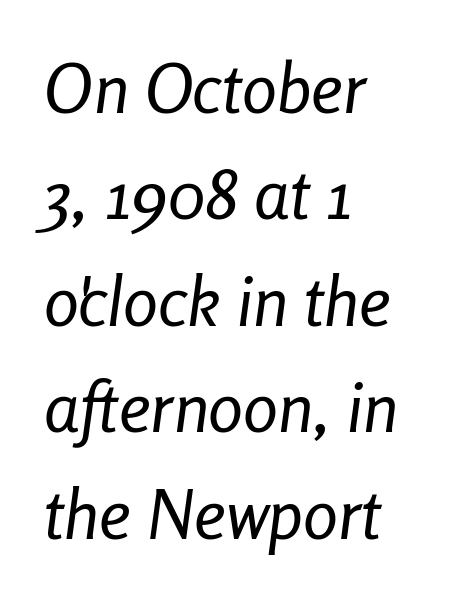
What's the leading like? Ordinary, nothing unusual. The passage shown leans; its letterforms are oblique. This sample is left-justified, so line endings fall wherever the words run out. The letters advance in unequal steps, a hallmark of proportional type. Weight: in the light-to-regular range.
